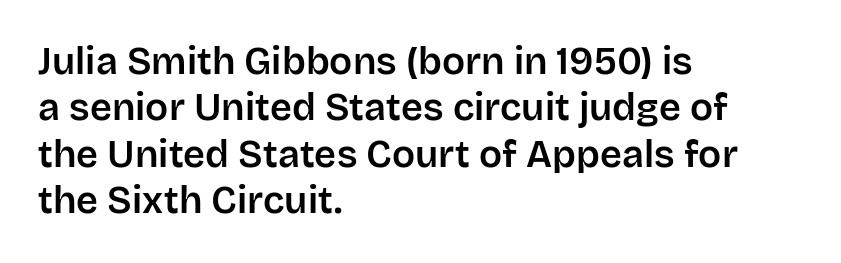
{"serif": "no", "italic": "no", "width": "normal", "stroke_contrast": "low", "x_height": "large", "monospaced": "no", "underline": "no", "align": "left", "line_spacing_ratio": 1.22, "letter_spacing": "normal", "letter_spacing_em": 0.0, "glyph_px": 38}
